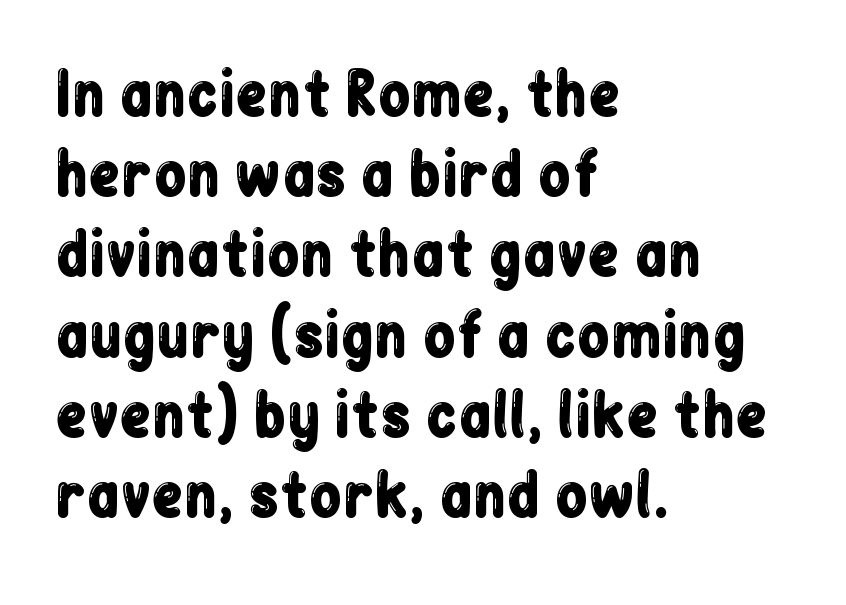
The image shows 59 px condensed sans-serif type, upright; set left-aligned, normal line spacing (1.36x), normal letter spacing, not underlined; low stroke contrast and a medium x-height.
